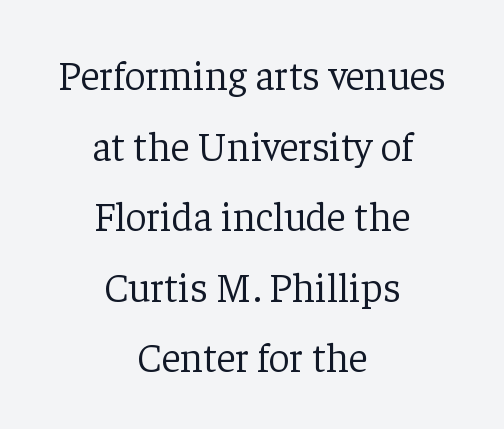
The image shows 41 px light serif type, upright; set centered, line spacing 1.72x, normal letter spacing, not underlined; low stroke contrast and a medium x-height.
